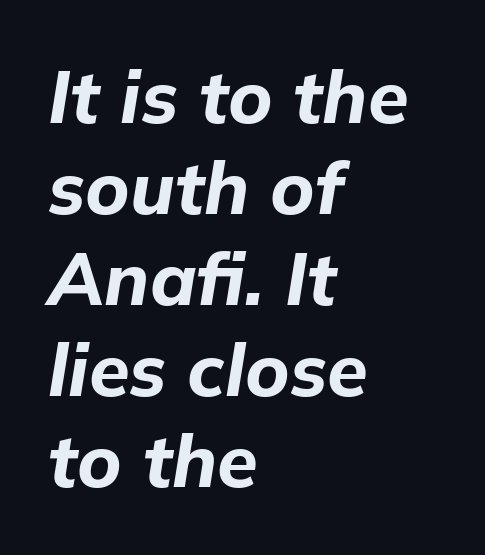
{"italic": "yes", "lean": "right", "slant_degrees": 9, "bold": "yes", "weight": "bold", "width": "normal", "stroke_contrast": "low", "x_height": "medium", "monospaced": "no", "underline": "no", "align": "left", "line_spacing_ratio": 1.23, "letter_spacing": "normal", "letter_spacing_em": 0.0, "glyph_px": 74}
